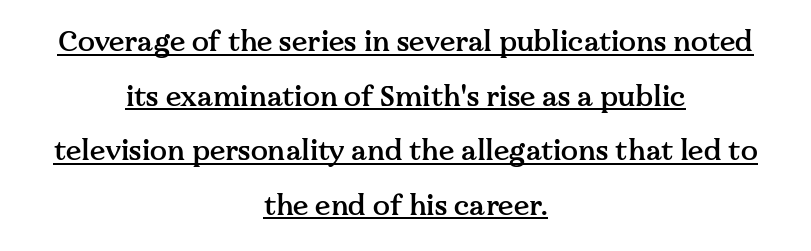
Q: Is the text bold? A: Semi-bold.
Q: Is the text italic (slanted)? A: No, it is upright.
Q: Is the typeface a serif or a sans-serif typeface? A: Serif.
Q: Is the text underlined? A: Yes.
Q: How is the paragraph aligned? A: Centered.
Q: Is the spacing between letters normal or unusually wide? A: Normal.
Q: Is the spacing between lines tight, normal or loose? A: Loose.
Q: Width (condensed, normal, or wide)? A: Normal.
Q: Stroke contrast? A: Medium.
Q: x-height? A: Medium.
Q: Monospaced? A: No.
